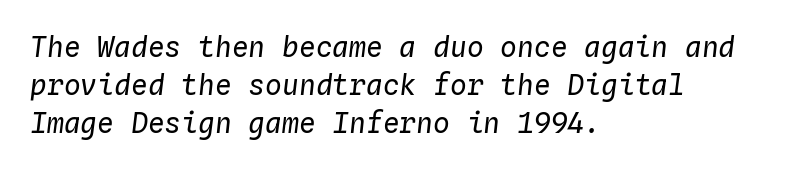
Is the block centered? No — it sits flush against the left margin. Spacing between characters is what you'd get straight out of the box. Notice how the stems are inclined rather than vertical — that's the hallmark of italics. Unmarked baselines from the first word to the last. The rendering uses a moderate line-height, typical for paragraphs. Note the uniform advance width — an 'i' takes as much space as an 'm'.
